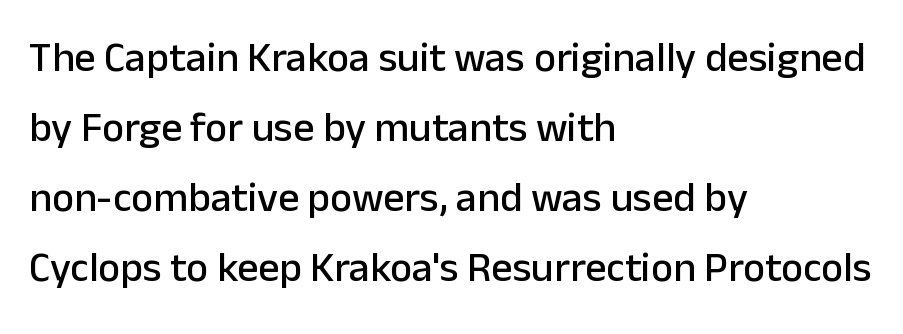
{"serif": "no", "italic": "no", "width": "normal", "stroke_contrast": "low", "x_height": "medium", "monospaced": "no", "underline": "no", "align": "left", "line_spacing": "normal", "line_spacing_ratio": 1.67, "letter_spacing": "normal", "letter_spacing_em": 0.0, "glyph_px": 42}
